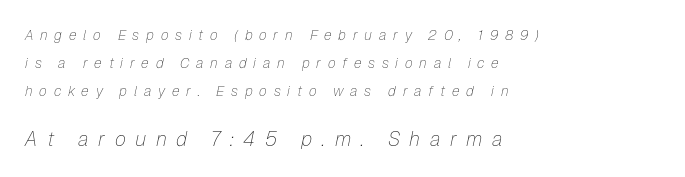
Q: Is the text bold? A: No.
Q: Is the text italic (slanted)? A: Yes, it leans right by about 12 degrees.
Q: Is the text underlined? A: No.
Q: How is the paragraph aligned? A: Left-aligned.
Q: Is the spacing between letters normal or unusually wide? A: Unusually wide.
Q: Is the spacing between lines tight, normal or loose? A: Loose.
Q: Which block of text is set in a larger size, the first (top) or the second (bottom)? A: The second (bottom) one.
